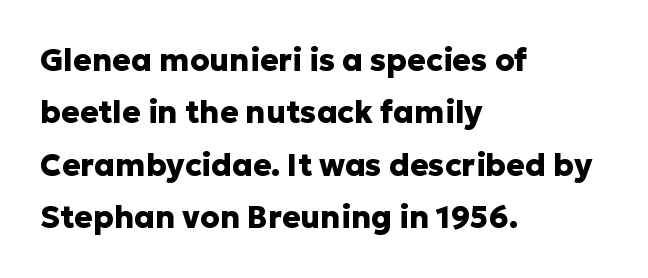
The text block is weighted toward the left margin, trailing off unevenly rightward. This is heavy type, rendered in bold. Observe the absence of serifs on each vertical stroke in this sample. The lettering stays uniformly vertical, giving the passage a roman look. A normal amount of white space separates one row of letters from the next. Words appear dense and cohesive because spacing is normal.
